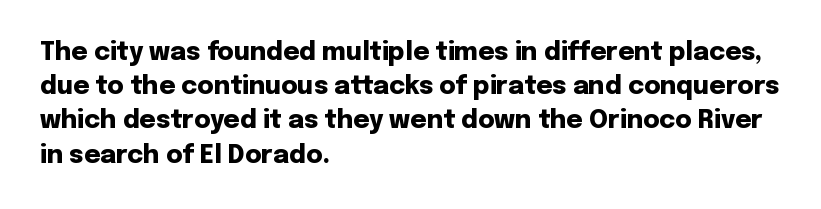
The image shows 25 px bold type, upright; set left-aligned, normal line spacing (1.37x), normal letter spacing, not underlined.
